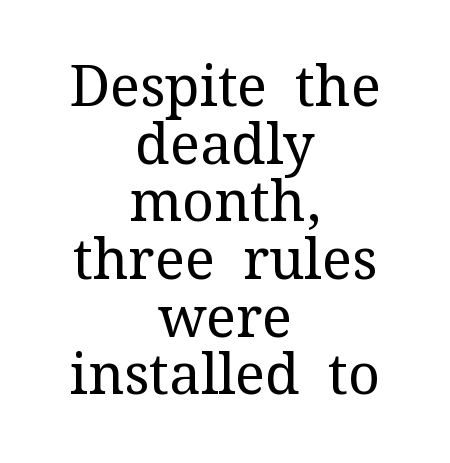
The image shows 56 px regular-weight serif type, upright; set centered, tight line spacing (1.03x), normal letter spacing, not underlined; medium stroke contrast and a medium x-height.
